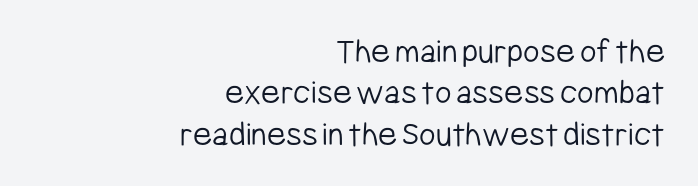
Q: Is the text bold? A: No.
Q: Is the text italic (slanted)? A: No, it is upright.
Q: Is the typeface a serif or a sans-serif typeface? A: Sans-serif.
Q: Is the text underlined? A: No.
Q: How is the paragraph aligned? A: Right-aligned.
Q: Is the spacing between letters normal or unusually wide? A: Normal.
Q: Is the spacing between lines tight, normal or loose? A: Tight.
Q: Width (condensed, normal, or wide)? A: Condensed.
Q: Stroke contrast? A: Low.
Q: x-height? A: Medium.
Q: Monospaced? A: No.
